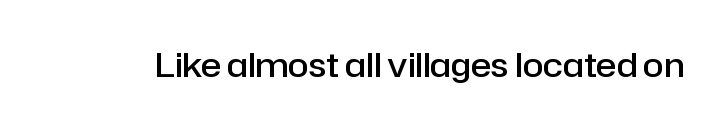
{"serif": "no", "italic": "no", "bold": "semi", "weight": "semibold", "width": "normal", "stroke_contrast": "low", "x_height": "medium", "monospaced": "no", "underline": "no", "letter_spacing": "normal", "letter_spacing_em": 0.0, "glyph_px": 34}
